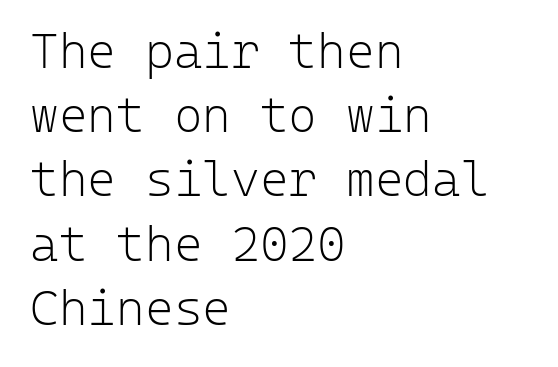
{"serif": "no", "italic": "no", "bold": "no", "weight": "light", "width": "normal", "stroke_contrast": "low", "x_height": "medium", "monospaced": "yes", "underline": "no", "align": "left", "line_spacing": "normal", "line_spacing_ratio": 1.31, "letter_spacing": "normal", "letter_spacing_em": 0.0, "glyph_px": 49}
